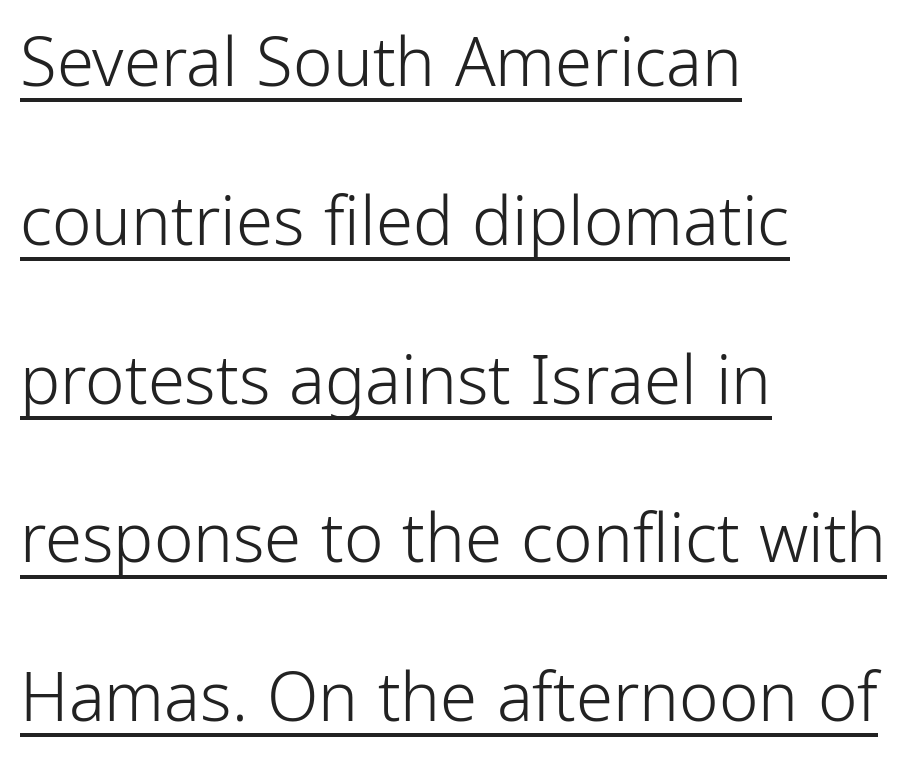
Q: Is the text bold? A: No.
Q: Is the text italic (slanted)? A: No, it is upright.
Q: Is the typeface a serif or a sans-serif typeface? A: Sans-serif.
Q: Is the text underlined? A: Yes.
Q: How is the paragraph aligned? A: Left-aligned.
Q: Is the spacing between letters normal or unusually wide? A: Normal.
Q: Is the spacing between lines tight, normal or loose? A: Loose.
Q: Width (condensed, normal, or wide)? A: Condensed.
Q: Stroke contrast? A: Low.
Q: x-height? A: Medium.
Q: Monospaced? A: No.
